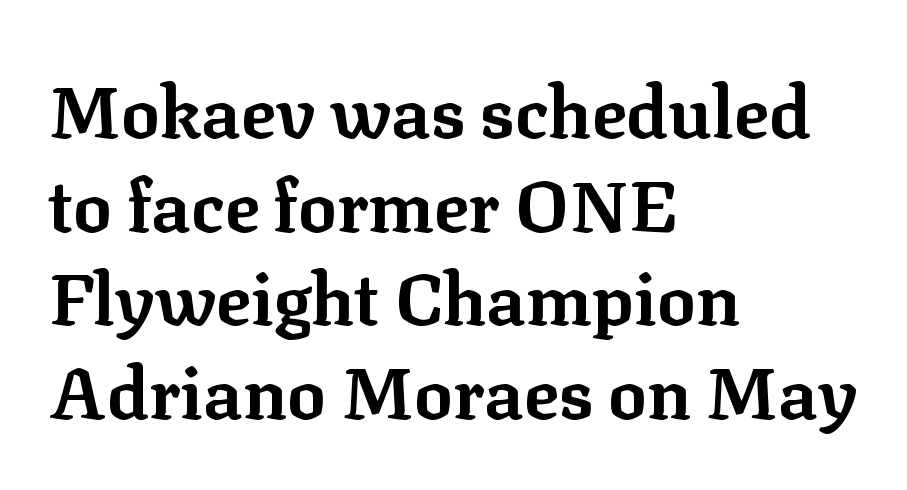
What kind of face is this? One with serifs. Underlining? Definitely not there. Does the lettering tilt? It doesn't — this is upright. Each glyph is drawn with heavy, bold strokes. A typesetter would call this proportional, since set widths differ per character.
